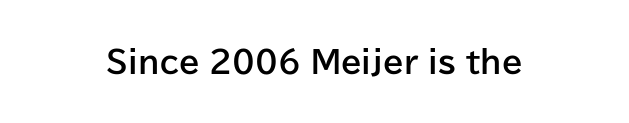
Q: Is the text bold? A: Yes.
Q: Is the text italic (slanted)? A: No, it is upright.
Q: Is the typeface a serif or a sans-serif typeface? A: Sans-serif.
Q: Is the text underlined? A: No.
Q: Is the spacing between letters normal or unusually wide? A: Normal.
Q: Width (condensed, normal, or wide)? A: Normal.
Q: Stroke contrast? A: Low.
Q: x-height? A: Medium.
Q: Monospaced? A: No.
